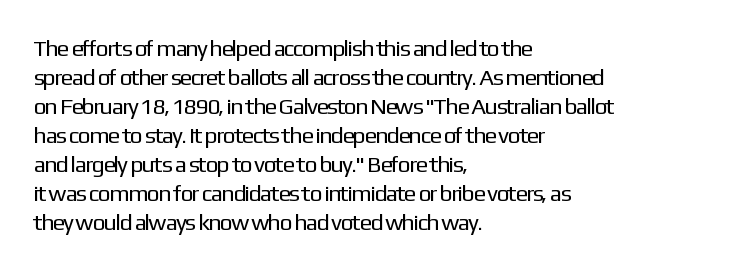
{"italic": "no", "bold": "no", "underline": "no", "align": "left", "line_spacing": "normal", "line_spacing_ratio": 1.26, "letter_spacing": "normal", "letter_spacing_em": 0.0, "glyph_px": 23}
